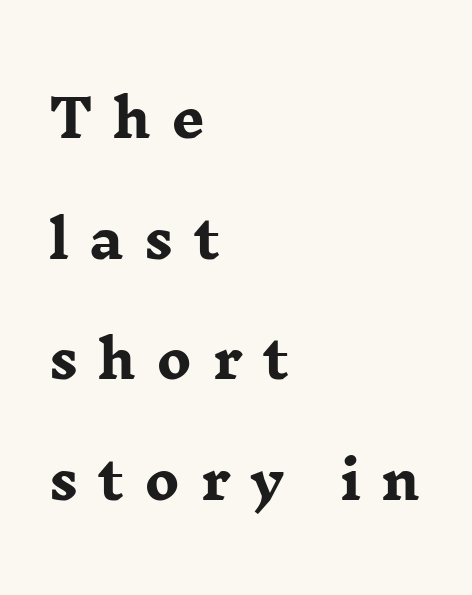
Is the letter spacing exaggerated? Yes — the characters are pushed far apart. Every row of glyphs begins at an identical x-position on the left. The characters look thick and weighty, a clear bold. This sample uses a serif face. Descender tails drop into unmarked territory.
